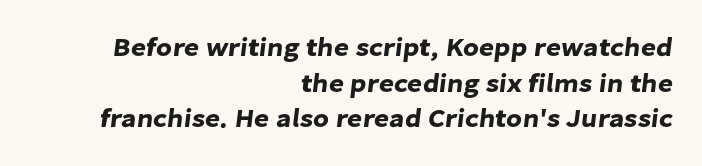
Q: Is the text underlined? A: No.
Q: How is the paragraph aligned? A: Right-aligned.
Q: Is the spacing between letters normal or unusually wide? A: Normal.
Q: Is the spacing between lines tight, normal or loose? A: Normal.
